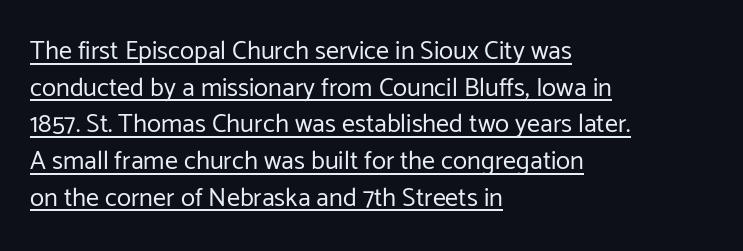
{"italic": "no", "bold": "no", "underline": "yes", "align": "left", "line_spacing": "normal", "line_spacing_ratio": 1.41, "letter_spacing": "normal", "letter_spacing_em": 0.0, "glyph_px": 26}
